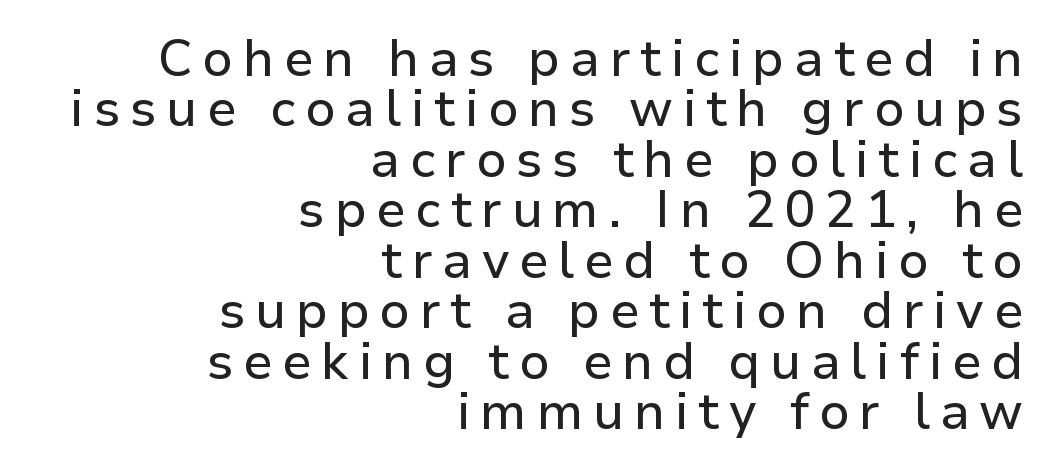
Descender tails drop into unmarked territory. Regarding serifs, this sample does without them. Here the designer chose a conventional face with non-uniform glyph widths. How would I describe the line gaps? Narrow and economical.
